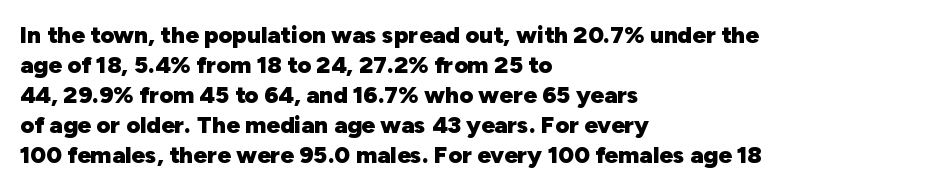
The characters look thick and weighty, a clear bold. Rows of type keep a routine distance in the vertical direction. Each word holds together tightly as a unit, with standard inter-letter gaps. Does the copy run flush right? No — it runs flush left. Beneath every word, the page is bare.
